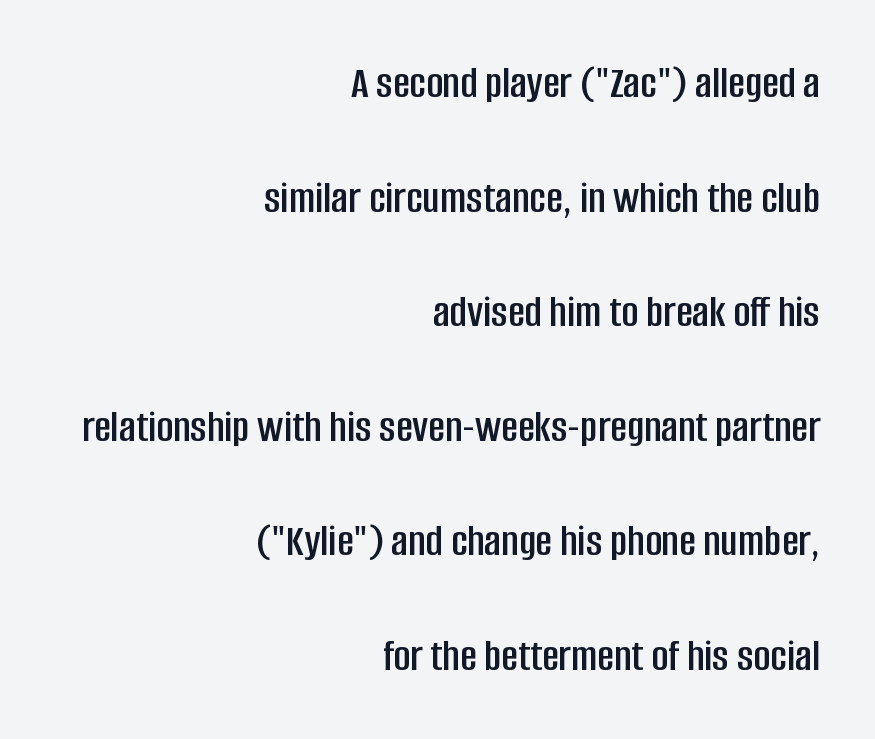
Q: Is the text italic (slanted)? A: No, it is upright.
Q: Is the typeface a serif or a sans-serif typeface? A: Sans-serif.
Q: Is the text underlined? A: No.
Q: How is the paragraph aligned? A: Right-aligned.
Q: Is the spacing between letters normal or unusually wide? A: Normal.
Q: Is the spacing between lines tight, normal or loose? A: Loose.
Q: Width (condensed, normal, or wide)? A: Condensed.
Q: Stroke contrast? A: Low.
Q: x-height? A: Large.
Q: Monospaced? A: No.
